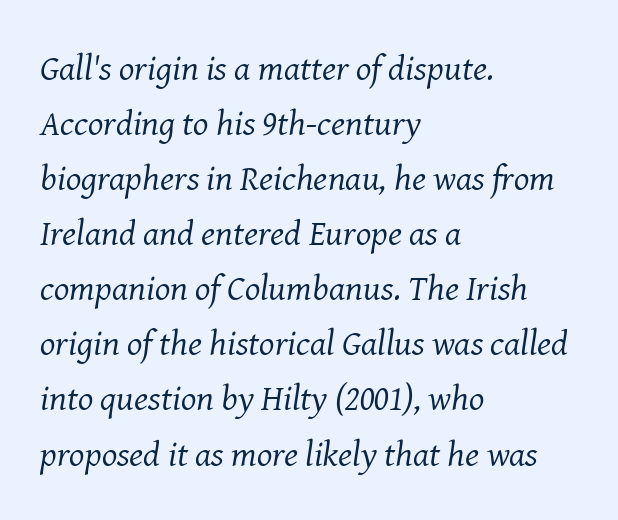
The image shows 36 px regular-weight serif type, italic (leaning right); set left-aligned, normal line spacing (1.53x), normal letter spacing, not underlined; medium stroke contrast and a medium x-height.
